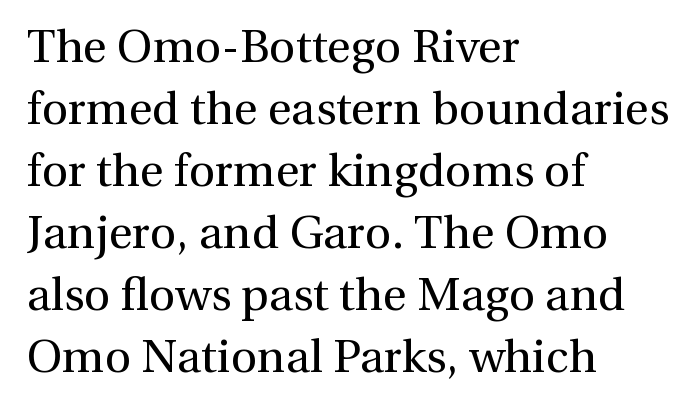
The image shows 46 px regular-weight serif type, upright; set left-aligned, normal line spacing (1.35x), normal letter spacing, not underlined; a medium x-height.
